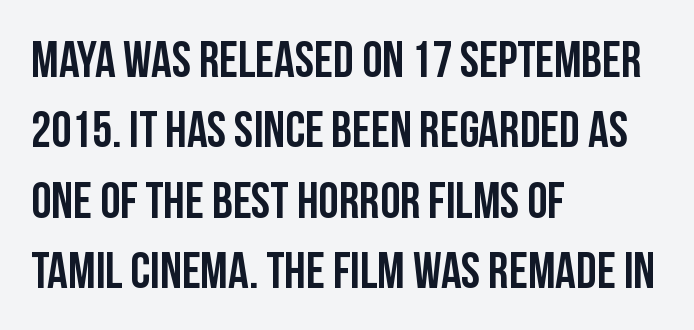
The image shows 51 px condensed sans-serif type, upright; set left-aligned, normal line spacing (1.38x), normal letter spacing, not underlined; low stroke contrast and a large x-height.
